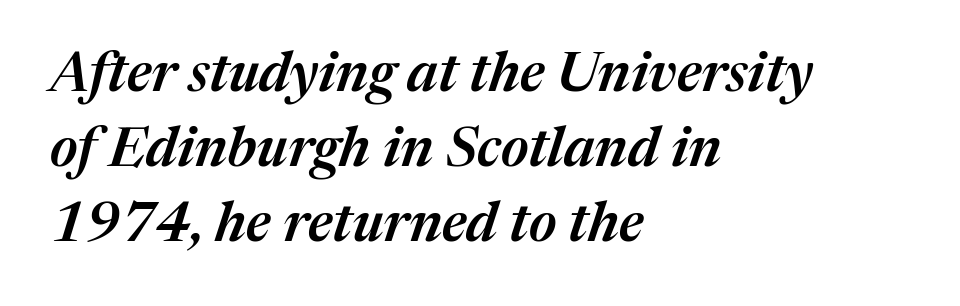
Q: Is the text bold? A: Semi-bold.
Q: Is the text italic (slanted)? A: Yes, it leans right by about 17 degrees.
Q: Is the text underlined? A: No.
Q: How is the paragraph aligned? A: Left-aligned.
Q: Is the spacing between letters normal or unusually wide? A: Normal.
Q: Is the spacing between lines tight, normal or loose? A: Normal.
Q: Width (condensed, normal, or wide)? A: Normal.
Q: Stroke contrast? A: Medium.
Q: x-height? A: Medium.
Q: Monospaced? A: No.
